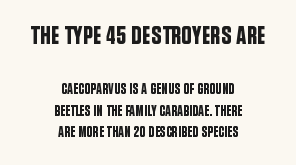
{"italic": "no", "underline": "no", "align": "center", "line_spacing": "normal", "line_spacing_ratio": 1.44, "letter_spacing": "normal", "letter_spacing_em": 0.0, "larger_block": "first", "size_ratio": 1.73, "glyph_px": 26}
